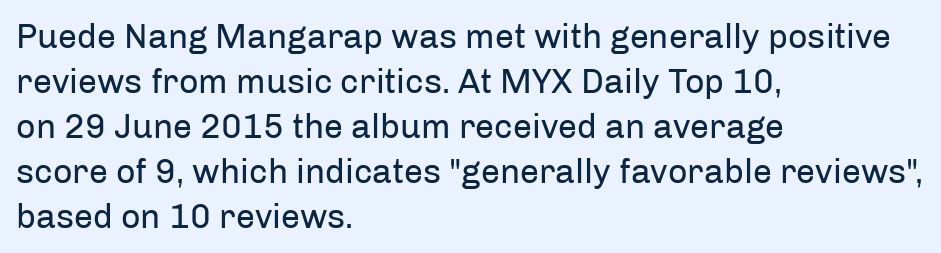
Q: Is the text bold? A: No.
Q: Is the text italic (slanted)? A: No, it is upright.
Q: Is the typeface a serif or a sans-serif typeface? A: Sans-serif.
Q: Is the text underlined? A: No.
Q: How is the paragraph aligned? A: Left-aligned.
Q: Is the spacing between letters normal or unusually wide? A: Normal.
Q: Is the spacing between lines tight, normal or loose? A: Normal.
Q: Width (condensed, normal, or wide)? A: Normal.
Q: Stroke contrast? A: Low.
Q: x-height? A: Medium.
Q: Monospaced? A: No.
